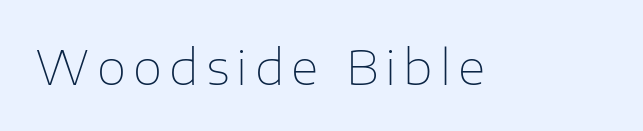
You could not count columns in this text — the font is proportionally spaced. Underlining? Definitely not there. The passage shown is typeset with a sans-serif family. The axis of the letterforms is exactly vertical. Stems and bowls with no extra thickness — not bold.
